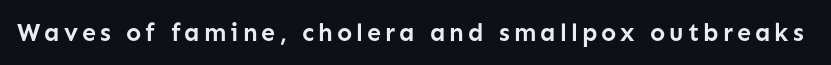
Weight check: bold — yes, fully. Ascenders rise straight up at ninety degrees. The string is rendered with underlining switched off.
